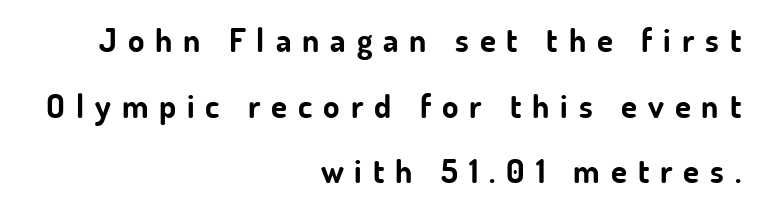
The image shows 33 px bold sans-serif type, upright; set right-aligned, loose line spacing (1.99x), unusually wide letter spacing (+0.33 em), not underlined; low stroke contrast and a small x-height.
